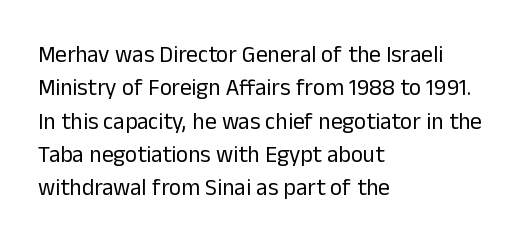
The image shows 23 px text type, upright; set left-aligned, normal line spacing (1.45x), normal letter spacing, not underlined.
